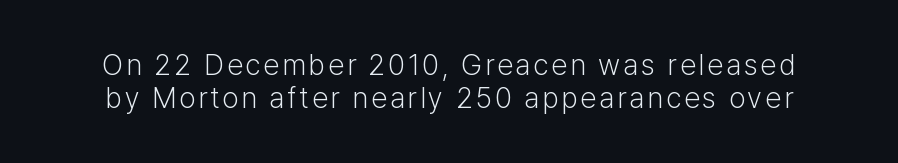
Q: Is the text bold? A: No.
Q: Is the text italic (slanted)? A: No, it is upright.
Q: Is the typeface a serif or a sans-serif typeface? A: Sans-serif.
Q: Is the text underlined? A: No.
Q: Is the spacing between lines tight, normal or loose? A: Tight.
Q: Width (condensed, normal, or wide)? A: Normal.
Q: Stroke contrast? A: Low.
Q: x-height? A: Medium.
Q: Monospaced? A: No.
